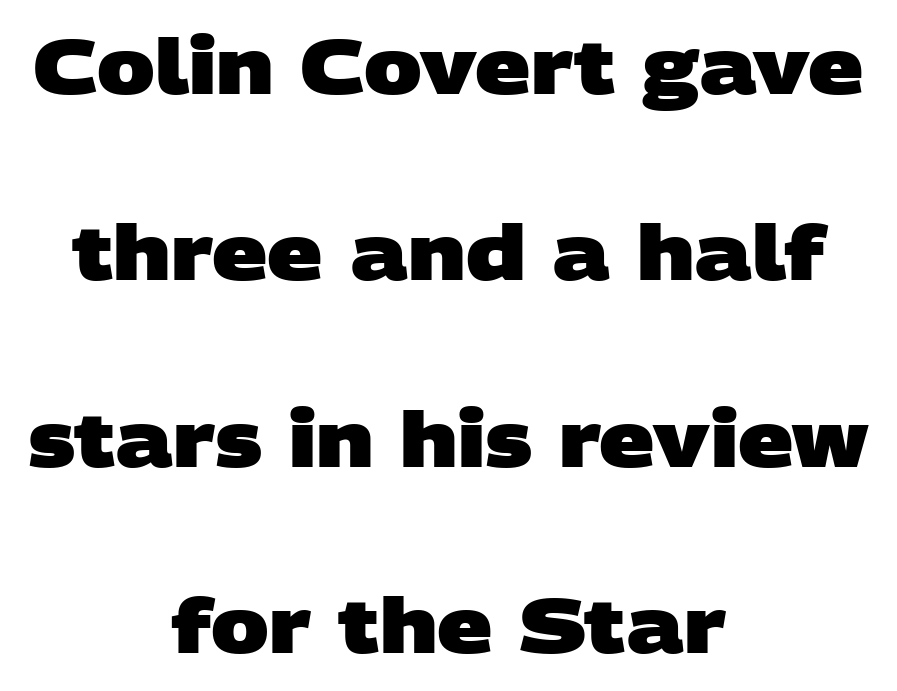
Look at the bottom of the vertical strokes: they stop flat, with no serifs. What stands out about the letter spacing? Nothing — it is the standard amount. Caption: bold face, heavy strokes. Baseline-to-baseline distance is far greater than the letter height. The letters advance in unequal steps, a hallmark of proportional type.
